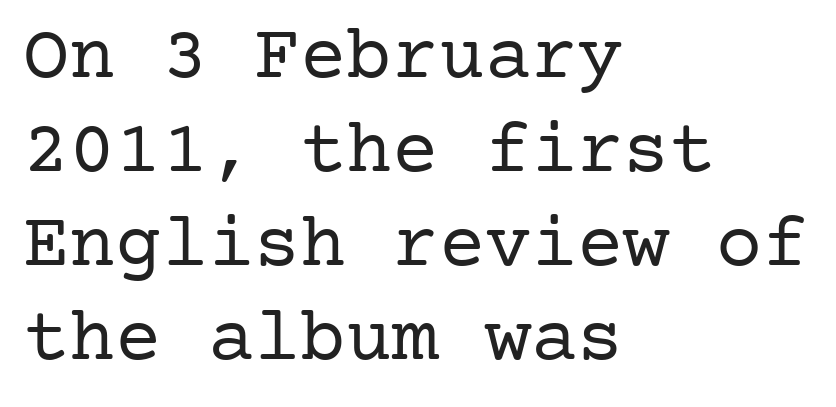
The image shows 77 px regular-weight serif type, upright; set left-aligned, line spacing 1.22x, normal letter spacing, not underlined; low stroke contrast and a medium x-height.
